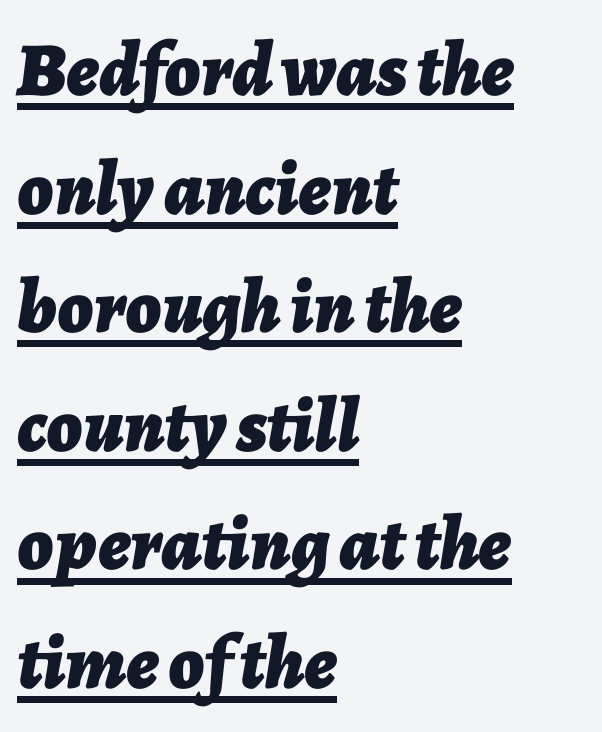
Regular leading. The rendering uses a bold face; every stroke is thick and dark. Tracking value appears to be zero — textbook default spacing. The passage shown is typed in a proportional face where columns would drift. Is the block centered? No — it sits flush against the left margin.
